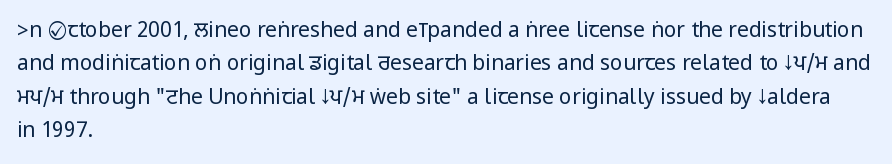
How would I describe the line gaps? Plain and ordinary. Weight: in the light-to-regular range. The type is set solid horizontally, with unmodified tracking. The lines are quadded left.
